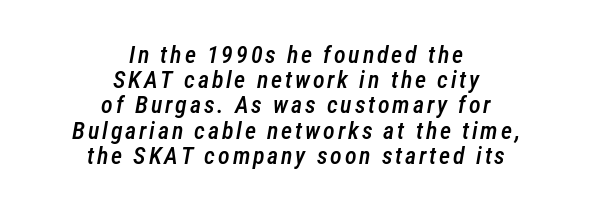
Q: Is the text bold? A: Semi-bold.
Q: Is the text italic (slanted)? A: Yes, it leans right by about 12 degrees.
Q: Is the text underlined? A: No.
Q: How is the paragraph aligned? A: Centered.
Q: Is the spacing between lines tight, normal or loose? A: Tight.
